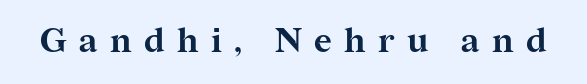
{"serif": "yes", "italic": "no", "bold": "yes", "weight": "bold", "width": "normal", "stroke_contrast": "medium", "x_height": "medium", "monospaced": "no", "underline": "no", "letter_spacing": "wide", "letter_spacing_em": 0.36, "glyph_px": 34}
